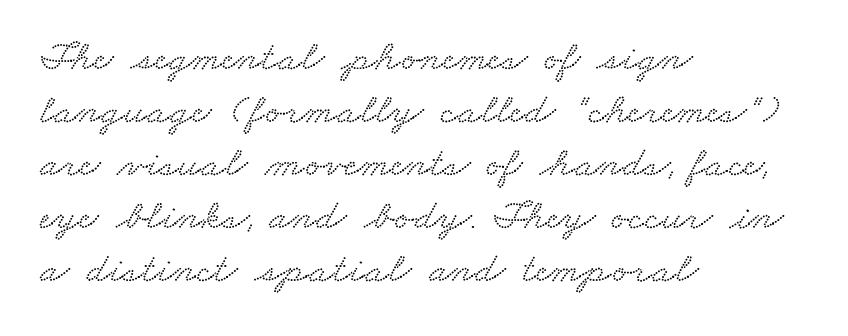
The image shows 43 px wide serif type; set left-aligned, line spacing 1.23x, normal letter spacing, not underlined; low stroke contrast and a small x-height.
